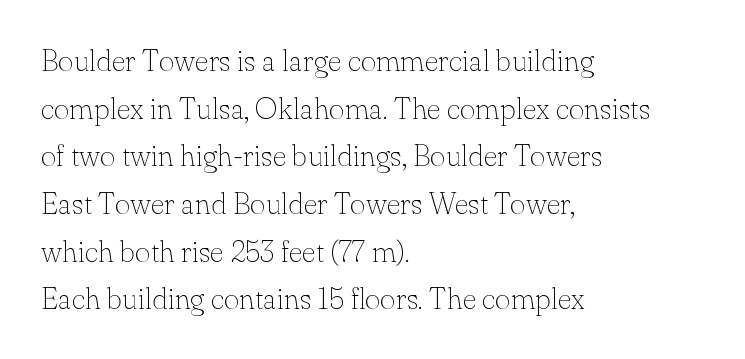
The image shows 30 px thin serif type, upright; set left-aligned, normal line spacing (1.59x), normal letter spacing, not underlined; low stroke contrast and a small x-height.
